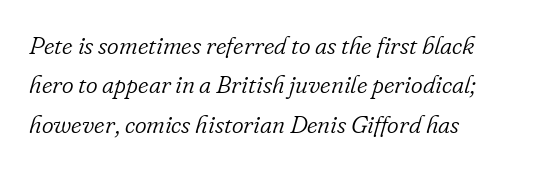
Q: Is the text bold? A: No.
Q: Is the text italic (slanted)? A: Yes, it leans right by about 16 degrees.
Q: Is the text underlined? A: No.
Q: How is the paragraph aligned? A: Left-aligned.
Q: Is the spacing between letters normal or unusually wide? A: Normal.
Q: Is the spacing between lines tight, normal or loose? A: Normal.
